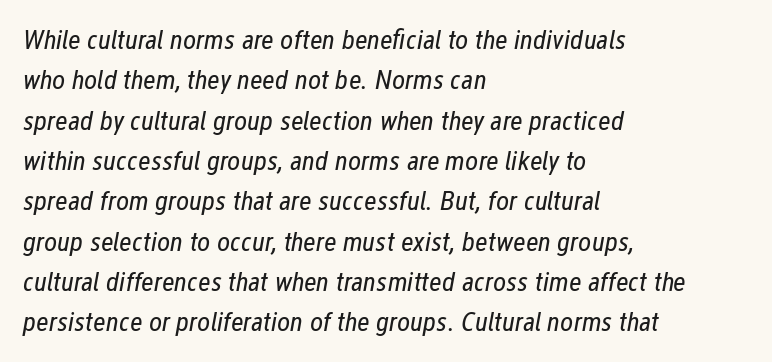
{"italic": "yes", "lean": "right", "slant_degrees": 12, "bold": "no", "weight": "regular", "width": "condensed", "stroke_contrast": "low", "x_height": "medium", "monospaced": "no", "underline": "no", "align": "left", "line_spacing": "normal", "line_spacing_ratio": 1.44, "letter_spacing": "normal", "letter_spacing_em": 0.0, "glyph_px": 28}
